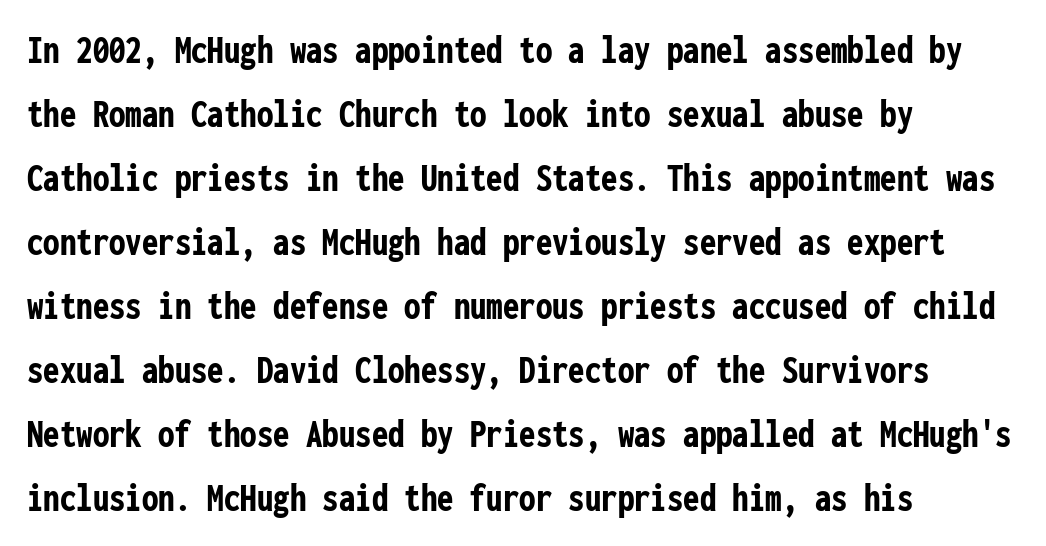
The image shows 41 px semibold, condensed sans-serif type, upright, monospaced; set left-aligned, normal line spacing (1.56x), normal letter spacing, not underlined; low stroke contrast and a medium x-height.
